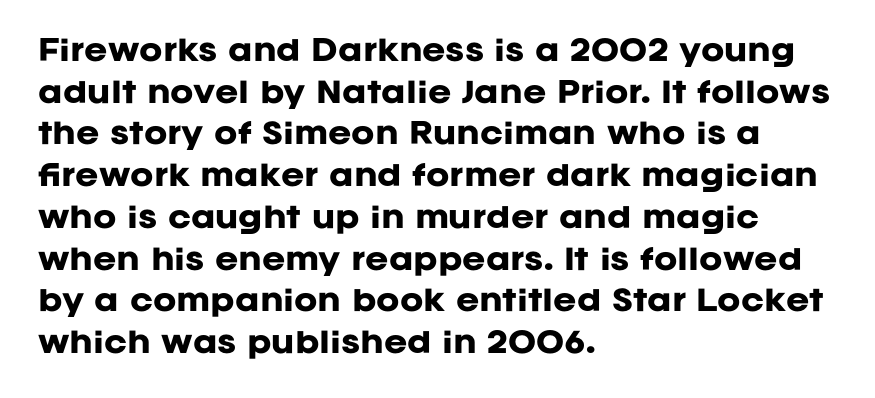
{"serif": "no", "italic": "no", "bold": "yes", "weight": "heavy", "width": "normal", "stroke_contrast": "low", "x_height": "large", "monospaced": "no", "underline": "no", "align": "left", "line_spacing": "normal", "line_spacing_ratio": 1.49, "letter_spacing": "normal", "letter_spacing_em": 0.0, "glyph_px": 28}
